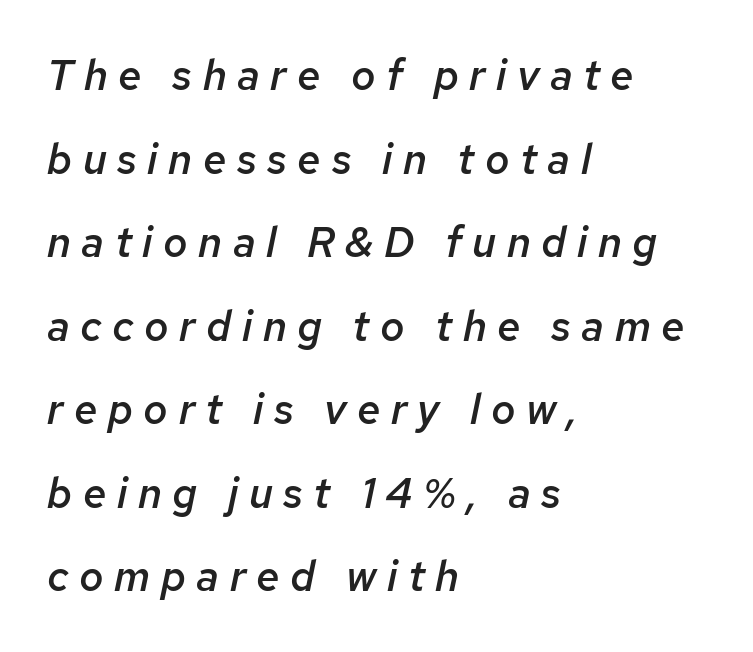
In terms of posture, this sample is oblique. In terms of weight, the rendering is demibold, just under bold. Line spacing here is loose. Layout note: lines flush left. The string is rendered with underlining switched off.
